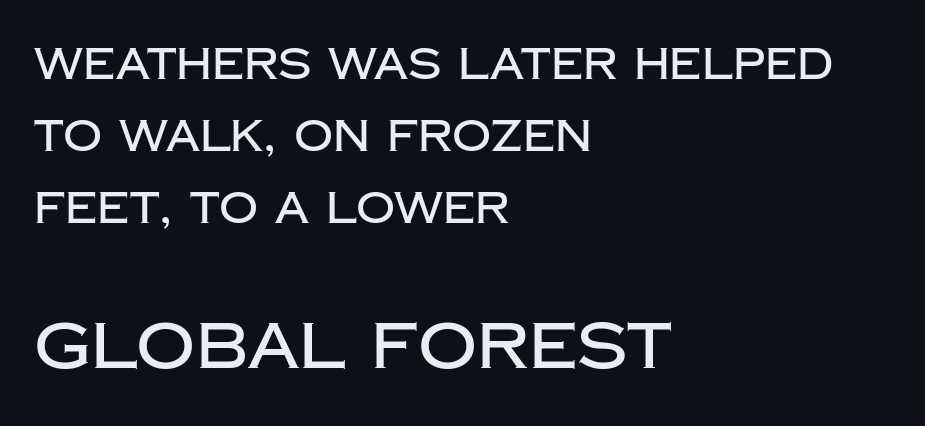
Q: Is the text italic (slanted)? A: No, it is upright.
Q: Is the typeface a serif or a sans-serif typeface? A: Sans-serif.
Q: Is the text underlined? A: No.
Q: How is the paragraph aligned? A: Left-aligned.
Q: Is the spacing between letters normal or unusually wide? A: Normal.
Q: Is the spacing between lines tight, normal or loose? A: Normal.
Q: Which block of text is set in a larger size, the first (top) or the second (bottom)? A: The second (bottom) one.
Q: Width (condensed, normal, or wide)? A: Normal.
Q: Stroke contrast? A: Low.
Q: x-height? A: Large.
Q: Monospaced? A: No.
